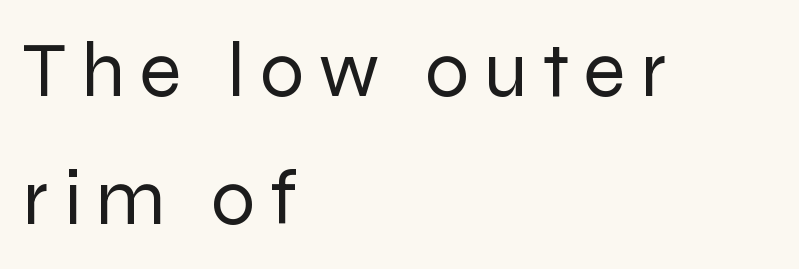
{"serif": "no", "italic": "no", "bold": "no", "weight": "regular", "width": "normal", "stroke_contrast": "low", "x_height": "medium", "monospaced": "no", "underline": "no", "align": "left", "line_spacing": "normal", "line_spacing_ratio": 1.64, "glyph_px": 78}
